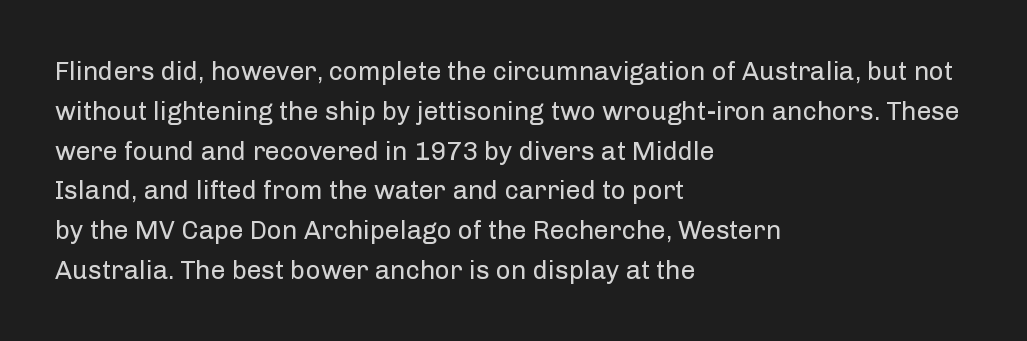
Nobody touched the tracking dial on this one. Line starts are locked; line ends wander. The block of text has a typical density, with ordinary space between rows. The glyphs are unaccompanied by any horizontal stroke below them. Notice how the stems are strictly vertical — no italics here. These glyphs show unthickened strokes, regular width or finer.
